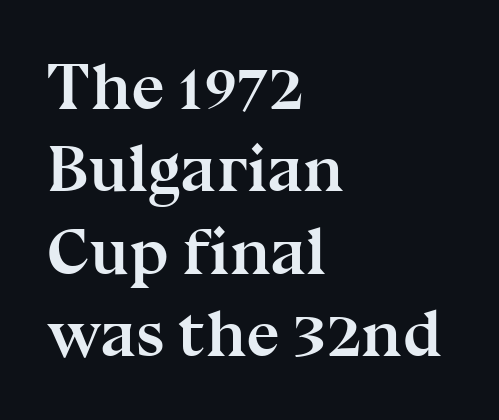
Q: Is the text bold? A: Yes.
Q: Is the text italic (slanted)? A: No, it is upright.
Q: Is the typeface a serif or a sans-serif typeface? A: Serif.
Q: Is the text underlined? A: No.
Q: How is the paragraph aligned? A: Left-aligned.
Q: Is the spacing between letters normal or unusually wide? A: Normal.
Q: Is the spacing between lines tight, normal or loose? A: Normal.
Q: Width (condensed, normal, or wide)? A: Normal.
Q: Stroke contrast? A: Medium.
Q: x-height? A: Medium.
Q: Monospaced? A: No.
